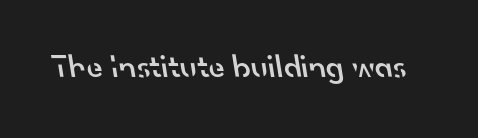
The image shows 33 px semibold sans-serif type; set normal letter spacing, not underlined; low stroke contrast and a small x-height.
